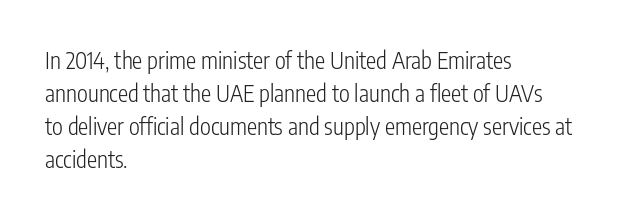
Does extra space separate the letters? No, they use regular spacing. The rendering anchors every line to the left-hand side. The axis of the letterforms is exactly vertical. These lines sit exactly where default settings would place them. Ink coverage per letter is moderate at most. Bare-footed words on every line.
